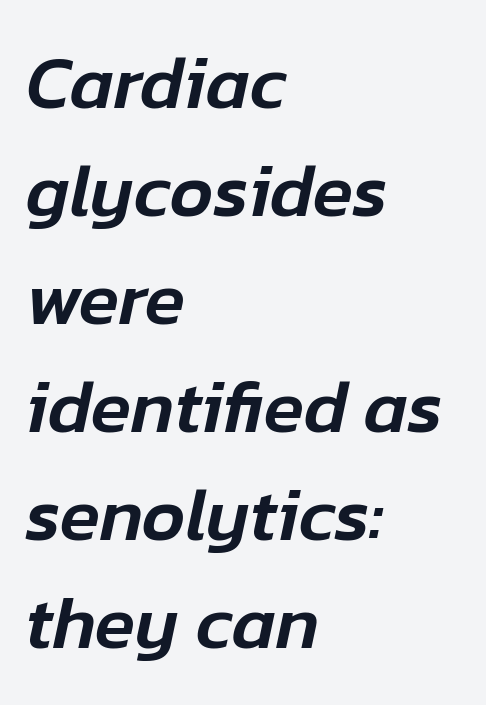
Honestly, there is no underline to notice here at all. Typeset ragged right — the left edge is the straight one. Compared with typical paragraphs, the rows here are spaced about the same. Slant detected: the letters are inclined. These lines keep a tight, regular rhythm from letter to letter. Do the characters align in a grid? No, the font is proportional.
